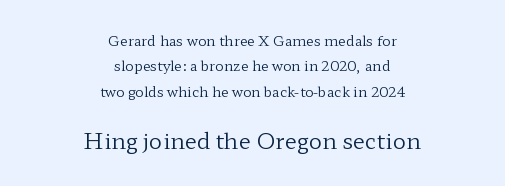
The image shows 22 px text type, upright; set centered, line spacing 1.82x, normal letter spacing, not underlined; the second (bottom) block is 1.57x larger.
